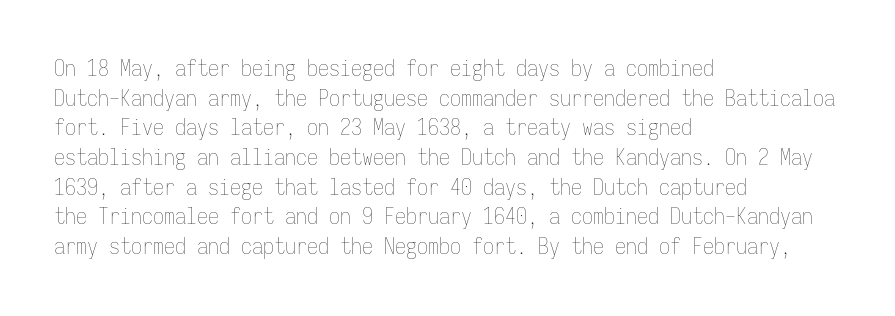
Q: Is the text bold? A: No.
Q: Is the text italic (slanted)? A: No, it is upright.
Q: Is the text underlined? A: No.
Q: How is the paragraph aligned? A: Left-aligned.
Q: Is the spacing between letters normal or unusually wide? A: Normal.
Q: Is the spacing between lines tight, normal or loose? A: Normal.
